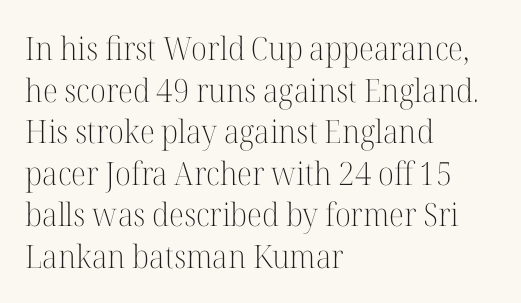
What kind of face is this? One with serifs. What stands out about the letter spacing? Nothing — it is the standard amount. Beneath every word, the page is bare. These glyphs show unthickened strokes, regular width or finer.
